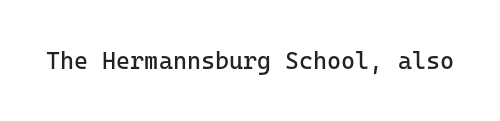
{"italic": "no", "bold": "no", "underline": "no", "letter_spacing": "normal", "letter_spacing_em": 0.0, "glyph_px": 24}
